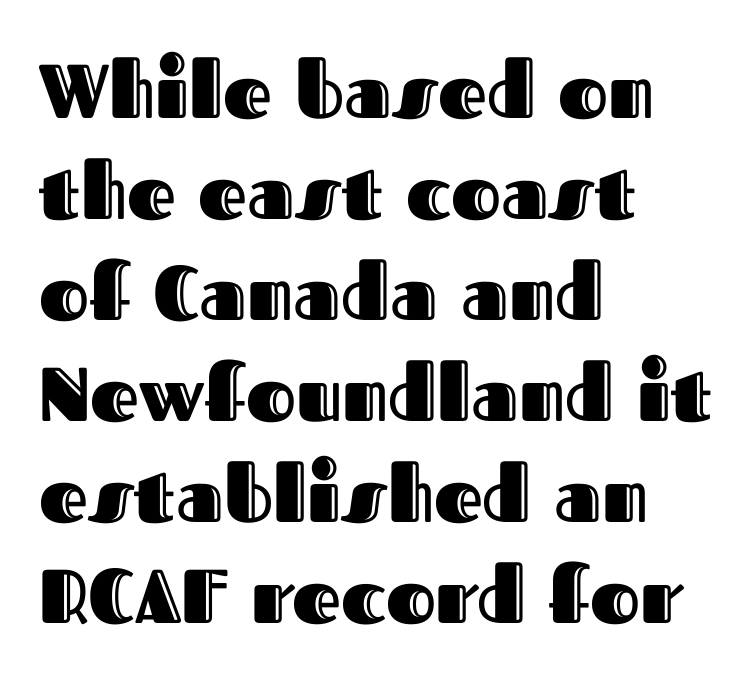
{"italic": "no", "width": "normal", "x_height": "medium", "monospaced": "no", "underline": "no", "align": "left", "line_spacing": "normal", "line_spacing_ratio": 1.33, "letter_spacing": "normal", "letter_spacing_em": 0.0, "glyph_px": 76}
